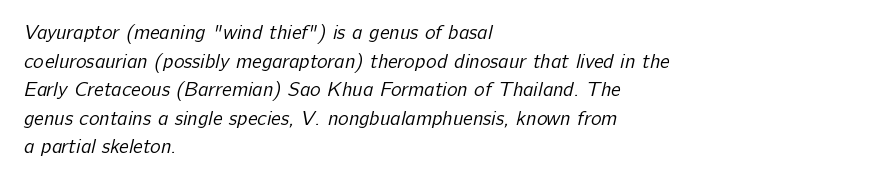
The image shows 20 px text type; set left-aligned, normal line spacing (1.43x), normal letter spacing, not underlined.
